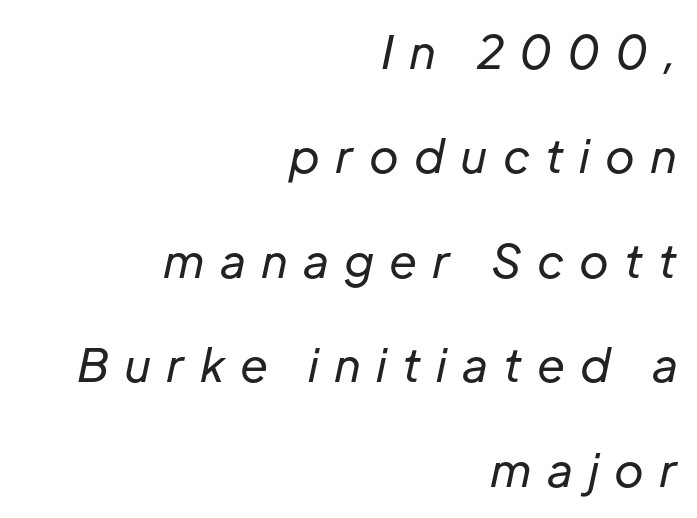
{"italic": "yes", "lean": "right", "slant_degrees": 12, "bold": "no", "weight": "regular", "width": "normal", "stroke_contrast": "low", "x_height": "medium", "monospaced": "no", "underline": "no", "align": "right", "line_spacing": "loose", "line_spacing_ratio": 2.32, "letter_spacing": "wide", "letter_spacing_em": 0.34, "glyph_px": 45}
